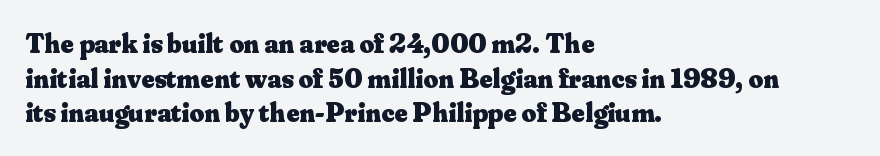
The image shows 28 px heavy serif type, upright; set left-aligned, line spacing 1.24x, normal letter spacing, not underlined; medium stroke contrast and a small x-height.
